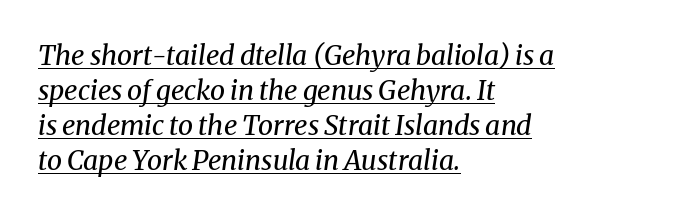
The image shows 27 px text type, italic (leaning right); set left-aligned, normal line spacing (1.3x), normal letter spacing, underlined.
